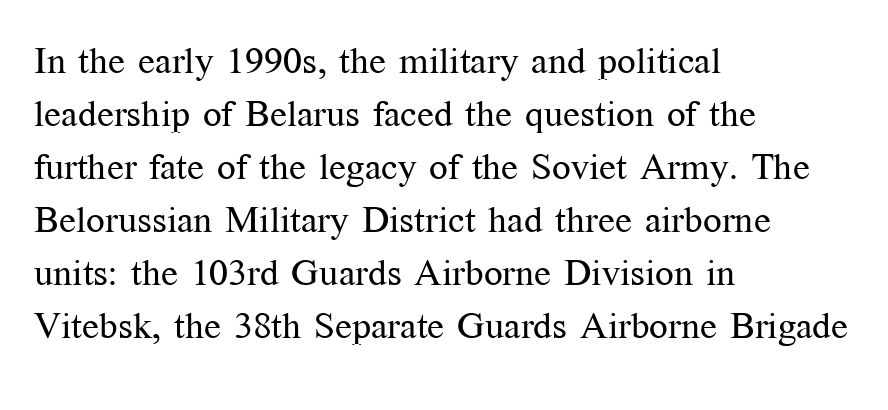
The image shows 37 px regular-weight serif type, upright; set left-aligned, normal line spacing (1.43x), normal letter spacing, not underlined; medium stroke contrast and a medium x-height.
